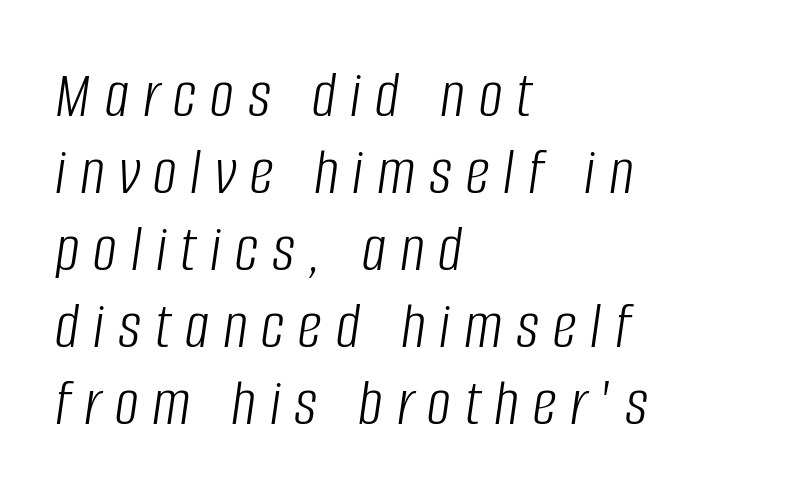
The image shows 67 px light, condensed type, italic (leaning right); set left-aligned, tight line spacing (1.15x), unusually wide letter spacing (+0.21 em), not underlined; low stroke contrast and a large x-height.
